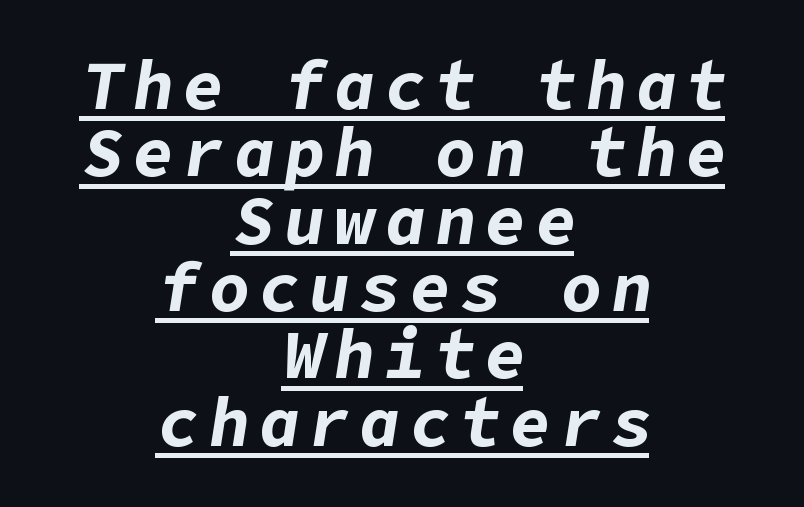
The paragraph shown floats in the horizontal middle. Each glyph is drawn with heavy, bold strokes. Does a line run under the words? Yes, clearly. Whoever set this chose condensed vertical rhythm over breathing room. Tall strokes in this sample are angled rather than plumb.
